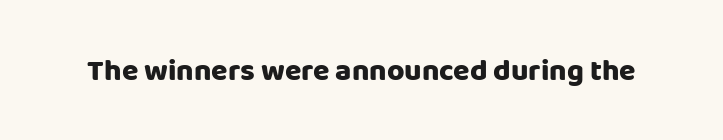
The image shows 30 px heavy sans-serif type, upright; set normal letter spacing, not underlined; low stroke contrast and a large x-height.
